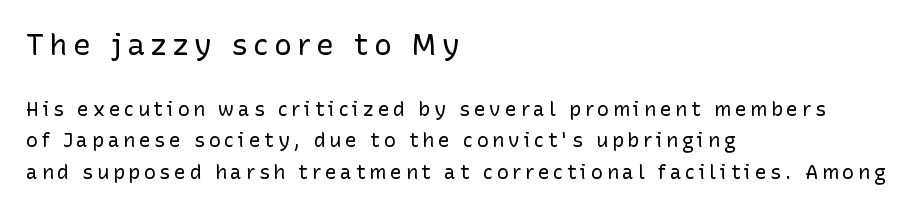
Upright lettering throughout. Do the characters align in a grid? No, the font is proportional. Summary of vertical rhythm: regular, with standard interline spacing. Check under the words: just untouched page.
